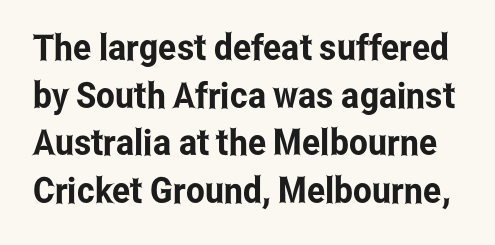
{"serif": "no", "italic": "no", "width": "condensed", "stroke_contrast": "low", "x_height": "medium", "monospaced": "no", "underline": "no", "line_spacing": "normal", "line_spacing_ratio": 1.32, "letter_spacing": "normal", "letter_spacing_em": 0.0, "glyph_px": 36}
